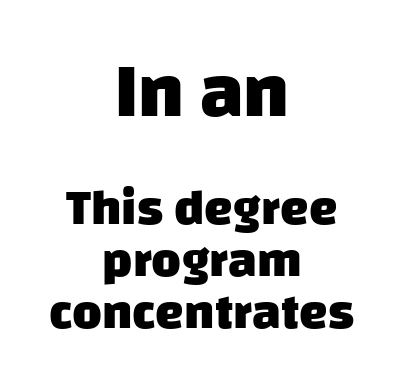
Q: Is the text bold? A: Yes.
Q: Is the typeface a serif or a sans-serif typeface? A: Sans-serif.
Q: Is the text underlined? A: No.
Q: How is the paragraph aligned? A: Centered.
Q: Is the spacing between letters normal or unusually wide? A: Normal.
Q: Is the spacing between lines tight, normal or loose? A: Tight.
Q: Which block of text is set in a larger size, the first (top) or the second (bottom)? A: The first (top) one.
Q: Width (condensed, normal, or wide)? A: Normal.
Q: Stroke contrast? A: Low.
Q: x-height? A: Large.
Q: Monospaced? A: No.
